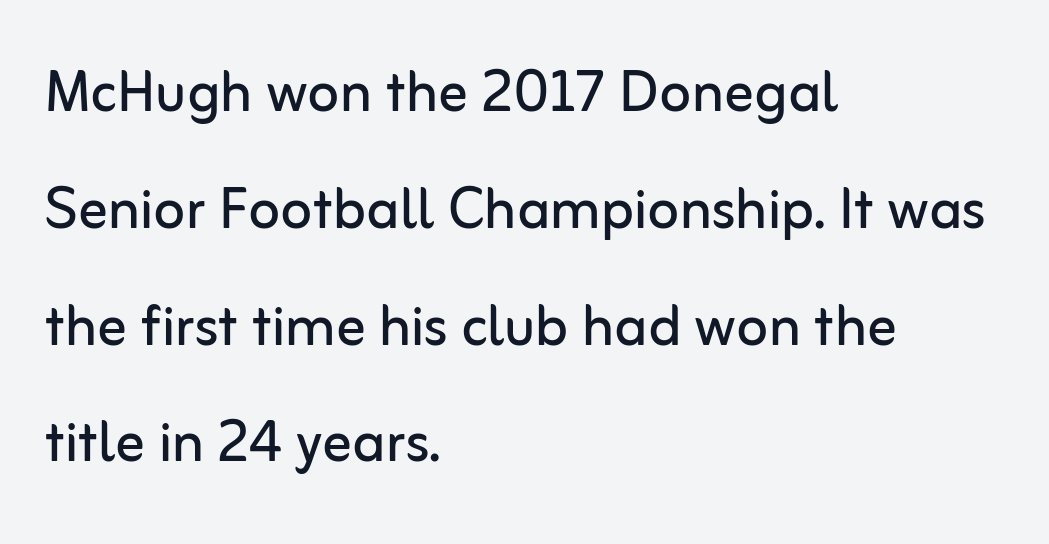
{"serif": "no", "italic": "no", "bold": "no", "weight": "regular", "width": "normal", "stroke_contrast": "low", "x_height": "medium", "monospaced": "no", "underline": "no", "align": "left", "line_spacing": "normal", "line_spacing_ratio": 1.6, "letter_spacing": "normal", "letter_spacing_em": 0.0, "glyph_px": 73}
